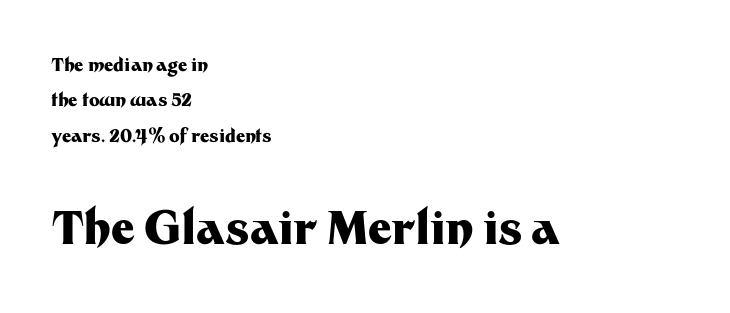
The image shows 46 px heavy sans-serif type, upright; set left-aligned, loose line spacing (1.97x), normal letter spacing, not underlined; the second (bottom) block is 2.56x larger; medium stroke contrast and a medium x-height.
